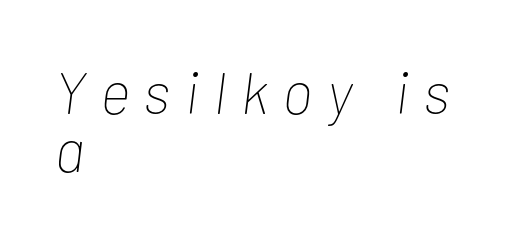
The space directly below the letters is spotless. Notice how the passage keeps a crisp vertical edge on the left only. Summary of vertical rhythm: compact, with narrow interline spacing. Compared with ordinary roman type, these characters are visibly tilted.
